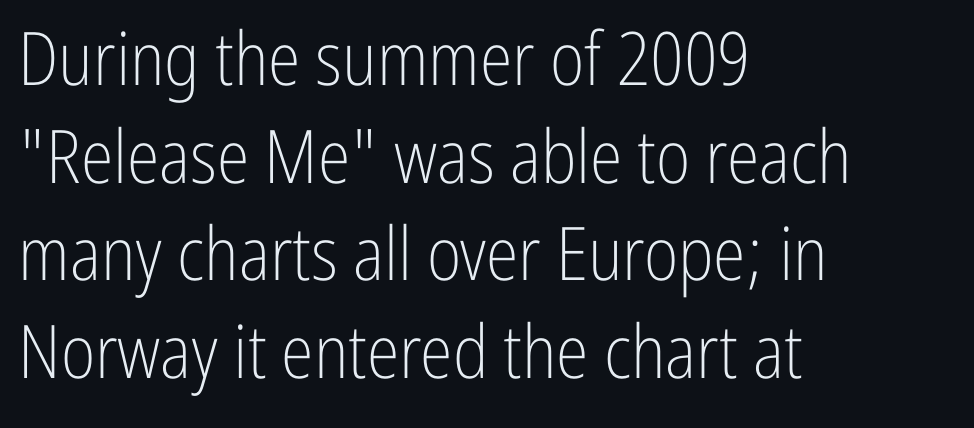
Q: Is the text bold? A: No.
Q: Is the text italic (slanted)? A: No, it is upright.
Q: Is the typeface a serif or a sans-serif typeface? A: Sans-serif.
Q: Is the text underlined? A: No.
Q: How is the paragraph aligned? A: Left-aligned.
Q: Is the spacing between letters normal or unusually wide? A: Normal.
Q: Is the spacing between lines tight, normal or loose? A: Normal.
Q: Width (condensed, normal, or wide)? A: Condensed.
Q: Stroke contrast? A: Low.
Q: x-height? A: Medium.
Q: Monospaced? A: No.
